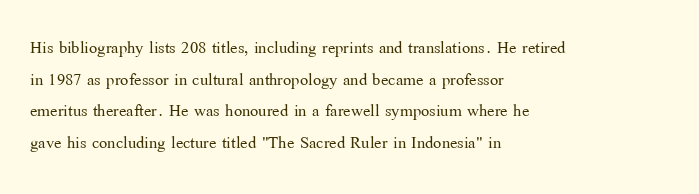
{"italic": "no", "bold": "no", "underline": "no", "align": "left", "line_spacing": "normal", "line_spacing_ratio": 1.44, "letter_spacing": "normal", "letter_spacing_em": 0.0, "glyph_px": 22}
